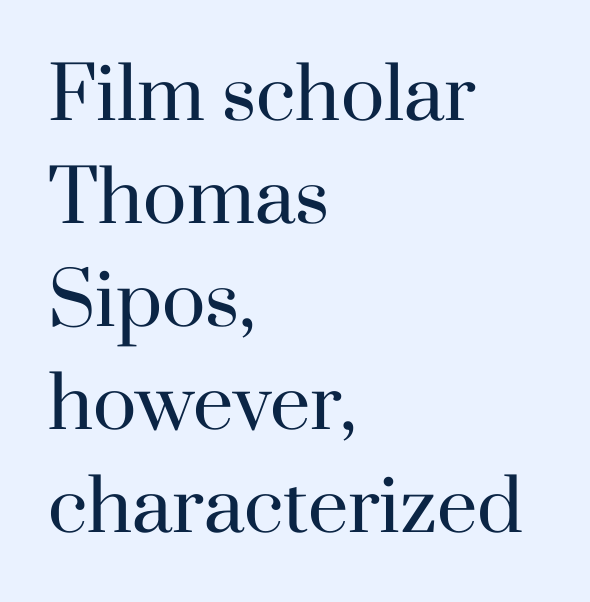
{"serif": "yes", "italic": "no", "bold": "no", "weight": "regular", "width": "normal", "stroke_contrast": "high", "x_height": "small", "monospaced": "no", "underline": "no", "align": "left", "line_spacing": "normal", "line_spacing_ratio": 1.43, "letter_spacing": "normal", "letter_spacing_em": 0.0, "glyph_px": 72}
